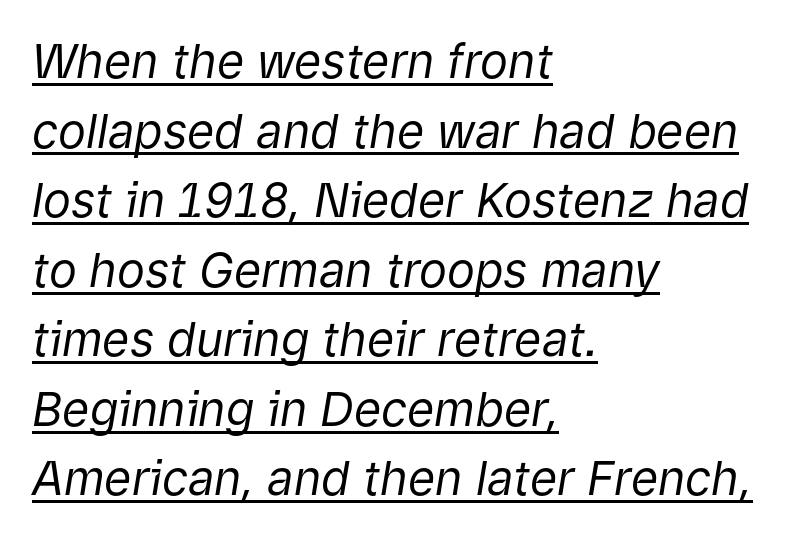
Line spacing here is normal. Does a line run under the words? Yes, clearly. Looks like regular typesetting: each glyph gets only the width it needs. The passage shown leans; its letterforms are oblique.
